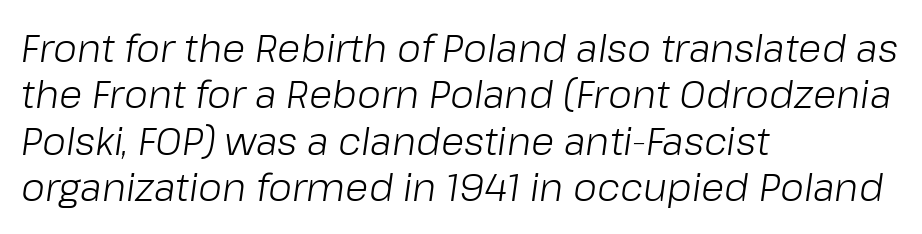
Q: Is the text bold? A: No.
Q: Is the text italic (slanted)? A: Yes, it leans right by about 8 degrees.
Q: Is the text underlined? A: No.
Q: How is the paragraph aligned? A: Left-aligned.
Q: Is the spacing between letters normal or unusually wide? A: Normal.
Q: Width (condensed, normal, or wide)? A: Normal.
Q: Stroke contrast? A: Low.
Q: x-height? A: Medium.
Q: Monospaced? A: No.
